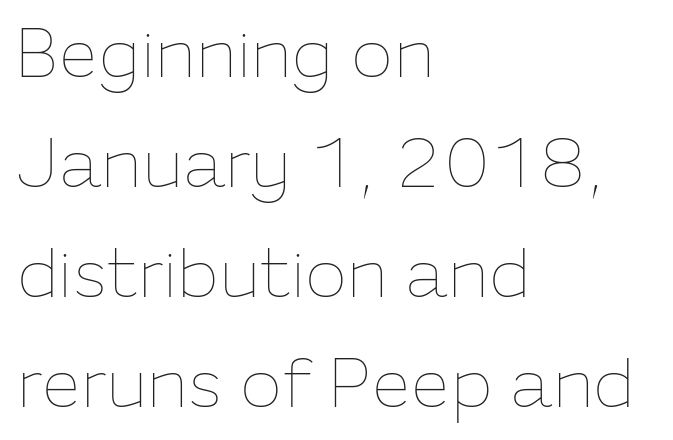
The image shows 70 px thin type, upright; set left-aligned, normal line spacing (1.57x), normal letter spacing, not underlined; low stroke contrast and a medium x-height.
